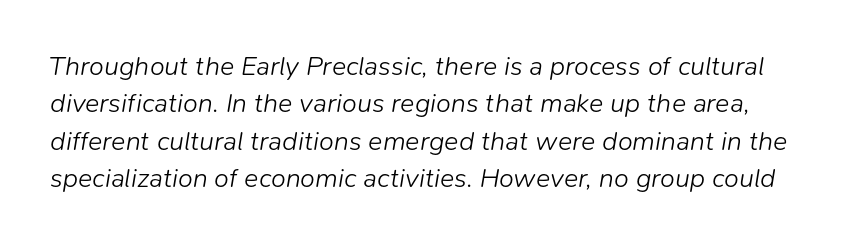
Q: Is the text bold? A: No.
Q: Is the text italic (slanted)? A: Yes, it leans right by about 9 degrees.
Q: Is the text underlined? A: No.
Q: Is the spacing between letters normal or unusually wide? A: Normal.
Q: Is the spacing between lines tight, normal or loose? A: Normal.
